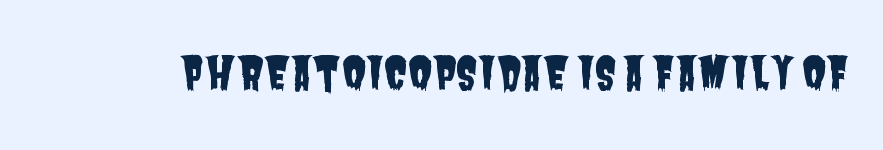
This rendering leaves character spacing at its baseline value. Think of a printed novel: that variable character pitch is what you see here. Decoration check: the copy has no underline. Nothing sits at the stroke ends, so this counts as sans-serif.
